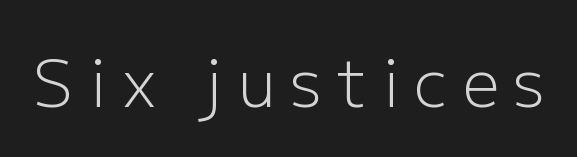
The specimen reads as upright at a glance. The rendering uses natural spacing where letterforms have individual widths. The characters display no serif detailing; their extremities are plain. Only glyphs here, with clear space below each row. Spacing between characters has been opened up far beyond the box default.
